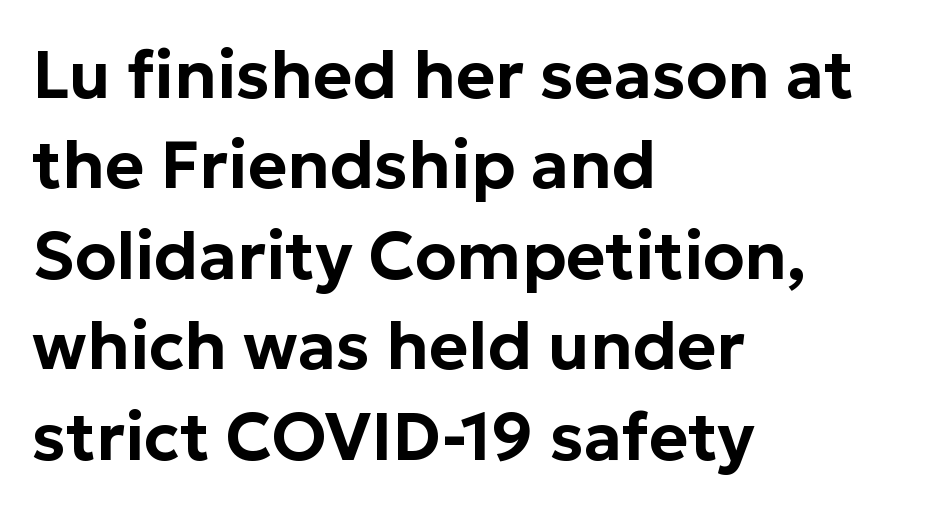
{"serif": "no", "italic": "no", "width": "normal", "stroke_contrast": "low", "x_height": "medium", "monospaced": "no", "underline": "no", "align": "left", "line_spacing": "normal", "line_spacing_ratio": 1.35, "letter_spacing": "normal", "letter_spacing_em": 0.0, "glyph_px": 67}
